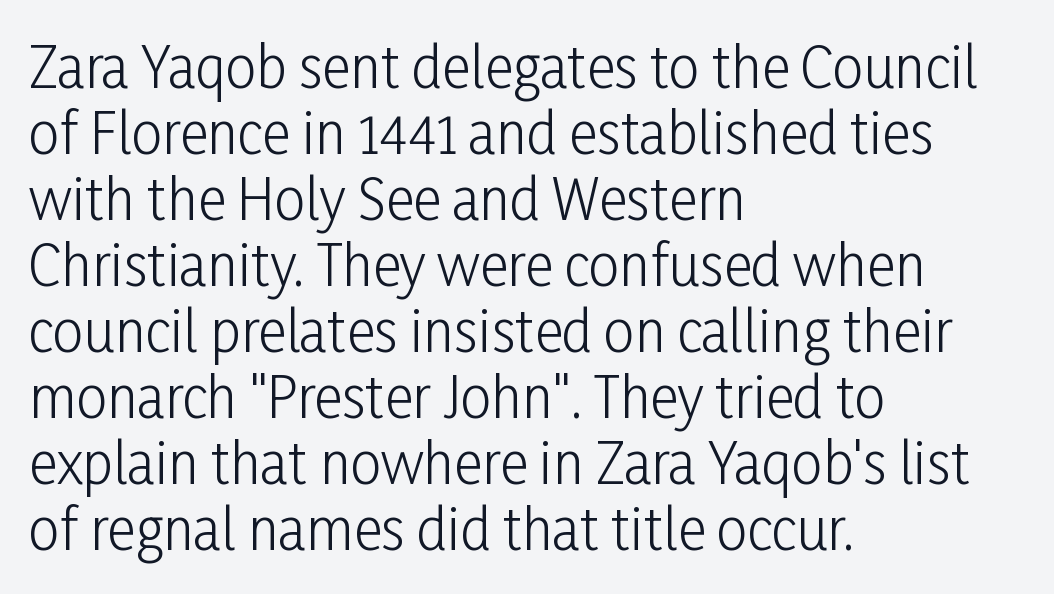
The face looks like a standard text weight, possibly lighter. Every row of glyphs begins at an identical x-position on the left. No extra tracking has been applied to these lines. Is this a sans? Yes — the strokes have no serifs. These lines are rendered in a variable-pitch font.
